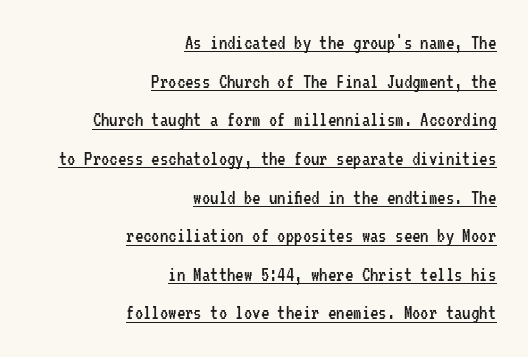
Typeset ragged left — the right edge is the straight one. A quiet, ordinary-to-light weight characterises the typeface. Ascenders rise straight up at ninety degrees. Default kerning and tracking; the words read as compact shapes. A typographer would call this underscored text.
